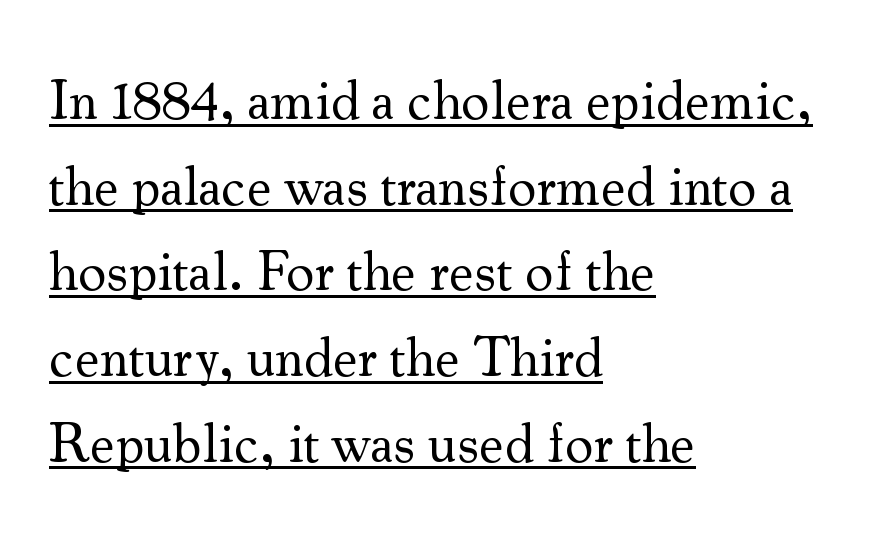
The image shows 56 px regular-weight serif type, upright; set left-aligned, normal line spacing (1.53x), normal letter spacing, underlined; medium stroke contrast and a small x-height.
